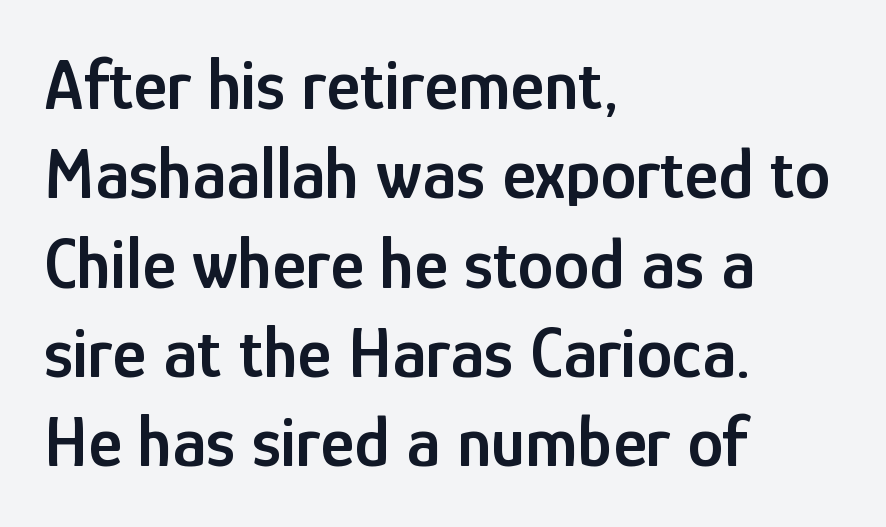
Q: Is the text bold? A: Semi-bold.
Q: Is the text italic (slanted)? A: No, it is upright.
Q: Is the typeface a serif or a sans-serif typeface? A: Sans-serif.
Q: Is the text underlined? A: No.
Q: How is the paragraph aligned? A: Left-aligned.
Q: Is the spacing between letters normal or unusually wide? A: Normal.
Q: Width (condensed, normal, or wide)? A: Condensed.
Q: Stroke contrast? A: Low.
Q: x-height? A: Medium.
Q: Monospaced? A: No.
